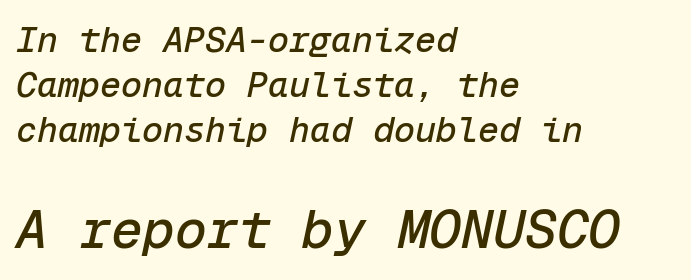
{"italic": "yes", "lean": "right", "slant_degrees": 12, "width": "normal", "stroke_contrast": "low", "x_height": "medium", "monospaced": "yes", "underline": "no", "align": "left", "line_spacing": "normal", "line_spacing_ratio": 1.29, "letter_spacing": "normal", "letter_spacing_em": 0.0, "larger_block": "second", "size_ratio": 1.51, "glyph_px": 53}
